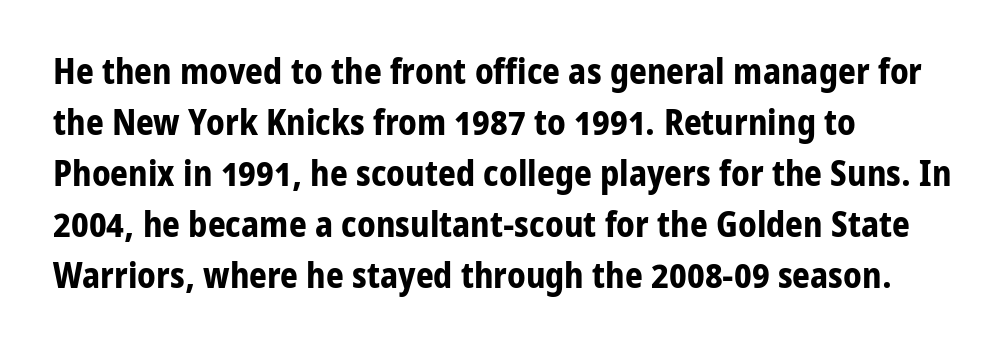
Q: Is the text bold? A: Yes.
Q: Is the text italic (slanted)? A: No, it is upright.
Q: Is the typeface a serif or a sans-serif typeface? A: Sans-serif.
Q: Is the text underlined? A: No.
Q: How is the paragraph aligned? A: Left-aligned.
Q: Is the spacing between letters normal or unusually wide? A: Normal.
Q: Is the spacing between lines tight, normal or loose? A: Normal.
Q: Width (condensed, normal, or wide)? A: Normal.
Q: Stroke contrast? A: Low.
Q: x-height? A: Medium.
Q: Monospaced? A: No.
